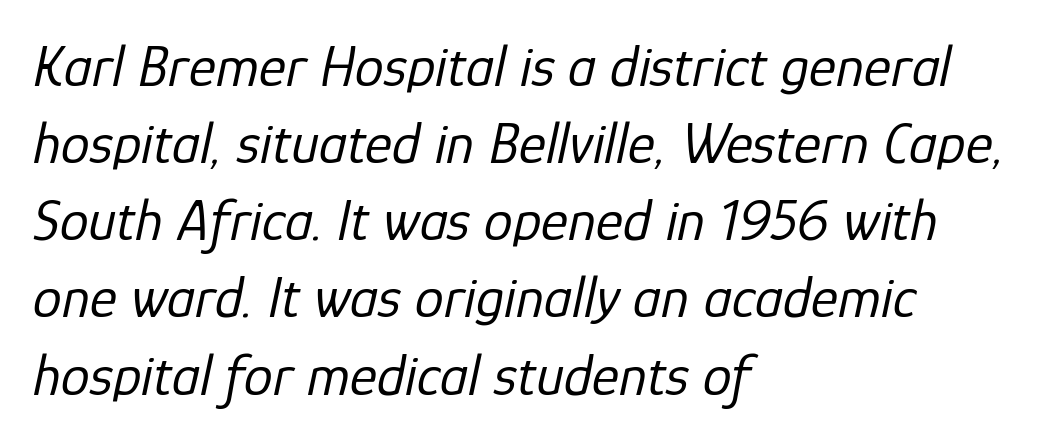
Q: Is the text bold? A: No.
Q: Is the text italic (slanted)? A: Yes, it leans right by about 12 degrees.
Q: Is the text underlined? A: No.
Q: How is the paragraph aligned? A: Left-aligned.
Q: Is the spacing between letters normal or unusually wide? A: Normal.
Q: Is the spacing between lines tight, normal or loose? A: Normal.
Q: Width (condensed, normal, or wide)? A: Normal.
Q: Stroke contrast? A: Low.
Q: x-height? A: Medium.
Q: Monospaced? A: No.
